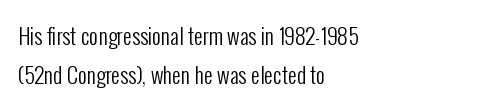
{"italic": "no", "bold": "no", "underline": "no", "align": "left", "line_spacing_ratio": 1.78, "letter_spacing": "normal", "letter_spacing_em": 0.0, "glyph_px": 22}
